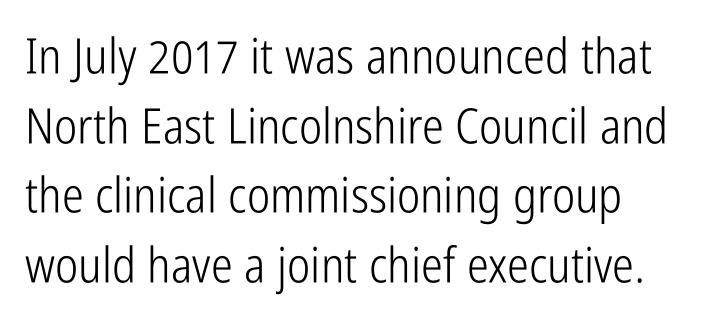
{"serif": "no", "italic": "no", "bold": "no", "weight": "light", "width": "condensed", "stroke_contrast": "low", "x_height": "medium", "monospaced": "no", "underline": "no", "align": "left", "line_spacing": "normal", "line_spacing_ratio": 1.42, "letter_spacing": "normal", "letter_spacing_em": 0.0, "glyph_px": 49}
